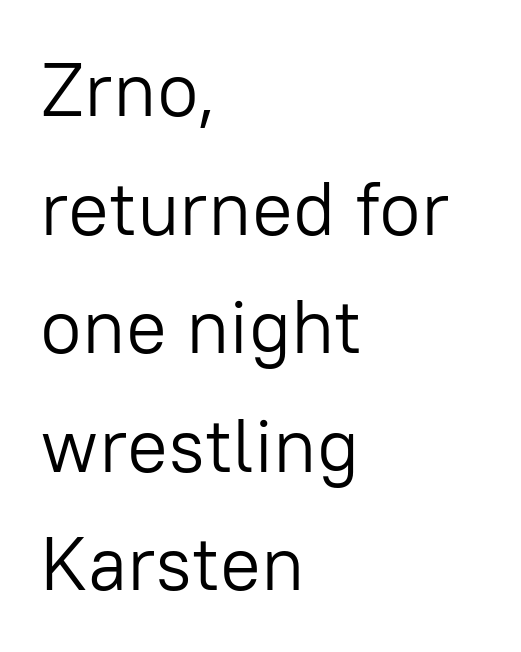
{"serif": "no", "italic": "no", "bold": "no", "weight": "light", "width": "normal", "stroke_contrast": "low", "x_height": "medium", "monospaced": "no", "underline": "no", "align": "left", "line_spacing": "normal", "line_spacing_ratio": 1.56, "letter_spacing": "normal", "letter_spacing_em": 0.0, "glyph_px": 76}
